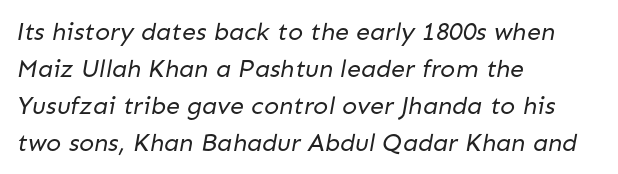
Layout note: lines flush left. You could call the tracking neutral — neither tight nor loose. Type without underlining. How would I describe the line gaps? Plain and ordinary. Bold? No — there's no thickening of the strokes.
